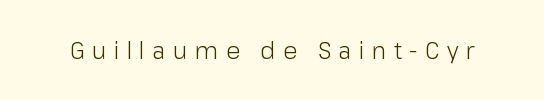
The image shows 23 px text type, upright; set unusually wide letter spacing (+0.32 em), not underlined.
